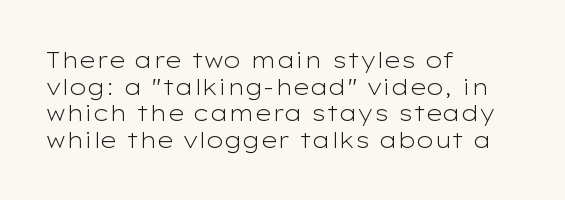
The image shows 22 px text type, upright; set left-aligned, line spacing 1.21x, normal letter spacing, not underlined.
